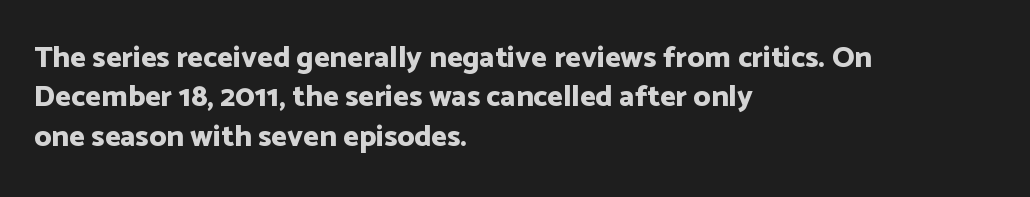
{"serif": "no", "italic": "no", "bold": "yes", "weight": "bold", "width": "normal", "stroke_contrast": "low", "x_height": "medium", "monospaced": "no", "underline": "no", "align": "left", "line_spacing": "normal", "line_spacing_ratio": 1.31, "letter_spacing": "normal", "letter_spacing_em": 0.0, "glyph_px": 30}
